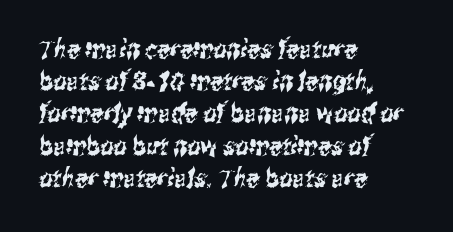
The typesetter chose a ragged-right arrangement here. There is no visible air inserted between adjacent glyphs. The zone under the glyphs is completely vacant.
